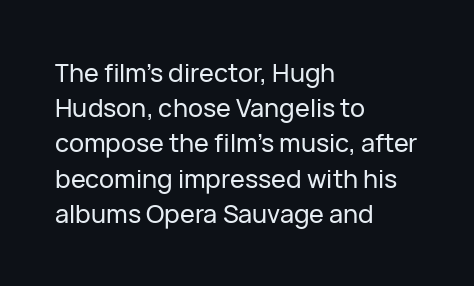
Q: Is the text italic (slanted)? A: No, it is upright.
Q: Is the text underlined? A: No.
Q: How is the paragraph aligned? A: Left-aligned.
Q: Is the spacing between letters normal or unusually wide? A: Normal.
Q: Is the spacing between lines tight, normal or loose? A: Normal.
